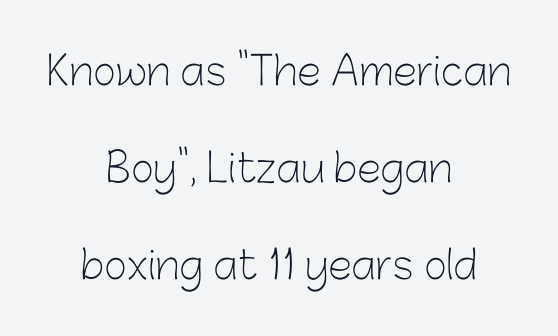
Q: Is the text bold? A: No.
Q: Is the text italic (slanted)? A: No, it is upright.
Q: Is the typeface a serif or a sans-serif typeface? A: Sans-serif.
Q: Is the text underlined? A: No.
Q: How is the paragraph aligned? A: Centered.
Q: Is the spacing between letters normal or unusually wide? A: Normal.
Q: Is the spacing between lines tight, normal or loose? A: Loose.
Q: Width (condensed, normal, or wide)? A: Normal.
Q: Stroke contrast? A: Low.
Q: x-height? A: Medium.
Q: Monospaced? A: No.
